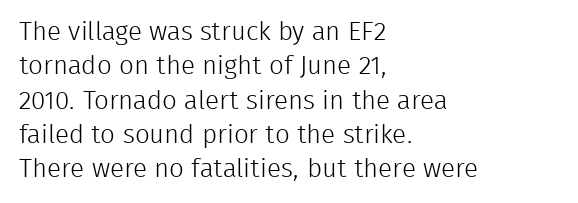
The image shows 26 px text type, upright; set left-aligned, normal line spacing (1.32x), normal letter spacing, not underlined.
